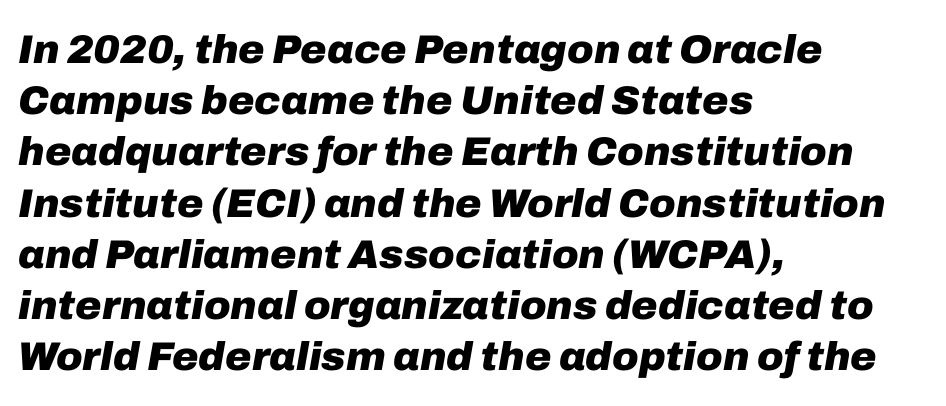
{"italic": "yes", "lean": "right", "slant_degrees": 10, "bold": "yes", "weight": "heavy", "width": "normal", "stroke_contrast": "low", "x_height": "medium", "monospaced": "no", "underline": "no", "align": "left", "line_spacing": "normal", "line_spacing_ratio": 1.28, "letter_spacing": "normal", "letter_spacing_em": 0.0, "glyph_px": 40}
